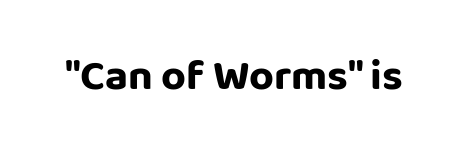
The image shows 43 px bold sans-serif type, upright; set normal letter spacing, not underlined; low stroke contrast and a large x-height.
